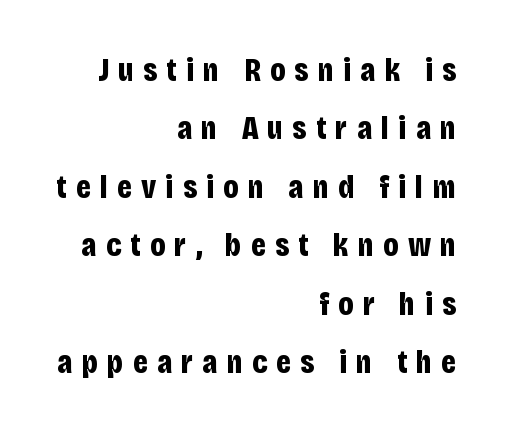
Q: Is the text bold? A: Yes.
Q: Is the text italic (slanted)? A: No, it is upright.
Q: Is the typeface a serif or a sans-serif typeface? A: Sans-serif.
Q: Is the text underlined? A: No.
Q: How is the paragraph aligned? A: Right-aligned.
Q: Is the spacing between letters normal or unusually wide? A: Unusually wide.
Q: Width (condensed, normal, or wide)? A: Condensed.
Q: Stroke contrast? A: Low.
Q: x-height? A: Large.
Q: Monospaced? A: No.
